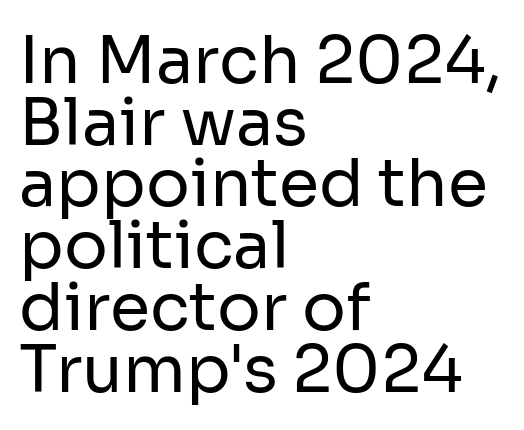
Weight: in the light-to-regular range. Typographically, this falls in the sans-serif category. Proportional: the letters do not fall into vertical columns. Nothing unusual about the tracking: characters are spaced as the font intends. Only glyphs here, with clear space below each row.
